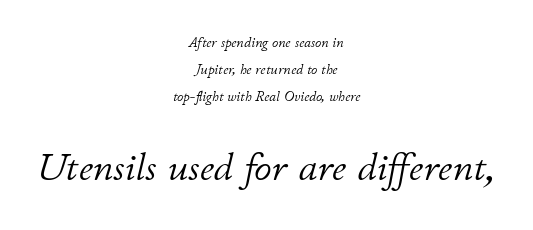
Is the type slanted? Yes — the strokes lean at a clear angle. The letterforms sit at book weight or below. The letters sit at their default tracking, neither squeezed nor spread. Honestly, there is no underline to notice here at all.
